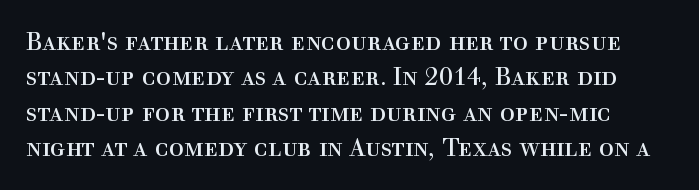
Q: Is the text bold? A: No.
Q: Is the text italic (slanted)? A: No, it is upright.
Q: Is the text underlined? A: No.
Q: Is the spacing between letters normal or unusually wide? A: Normal.
Q: Is the spacing between lines tight, normal or loose? A: Normal.
